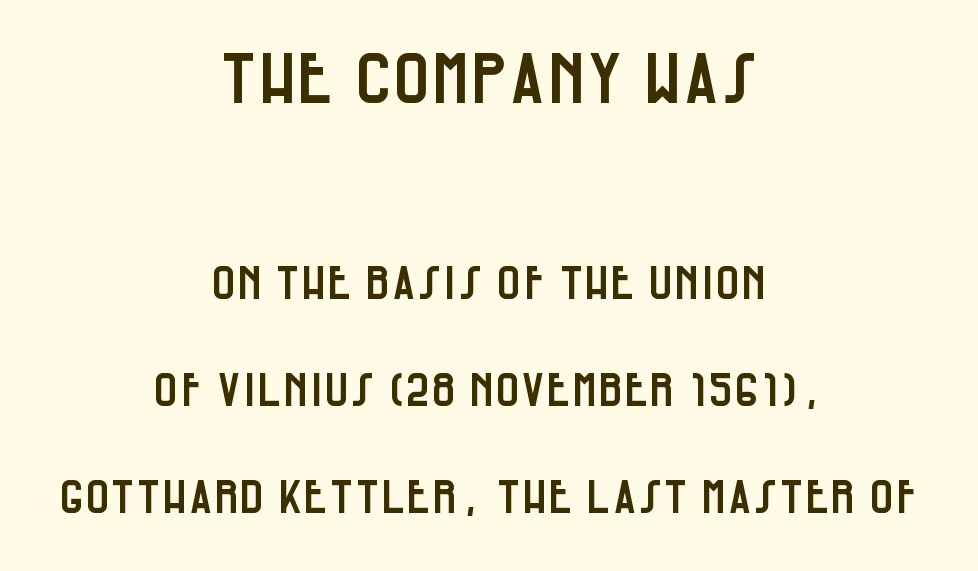
The image shows 69 px condensed sans-serif type, upright; set centered, loose line spacing (2.32x), normal letter spacing, not underlined; the first (top) block is 1.5x larger; low stroke contrast and a large x-height.
